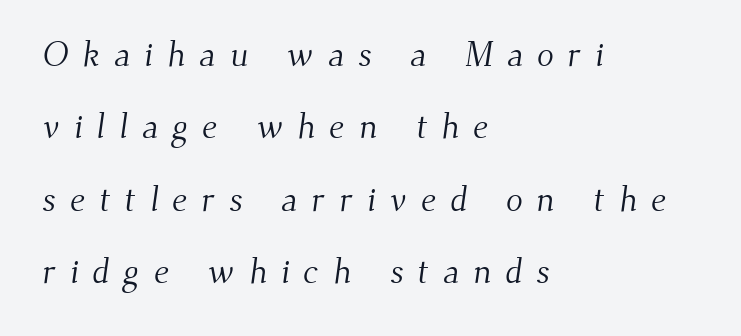
Q: Is the text bold? A: No.
Q: Is the typeface a serif or a sans-serif typeface? A: Serif.
Q: Is the text underlined? A: No.
Q: How is the paragraph aligned? A: Left-aligned.
Q: Is the spacing between letters normal or unusually wide? A: Unusually wide.
Q: Is the spacing between lines tight, normal or loose? A: Loose.
Q: Width (condensed, normal, or wide)? A: Normal.
Q: Stroke contrast? A: Medium.
Q: x-height? A: Small.
Q: Monospaced? A: No.
